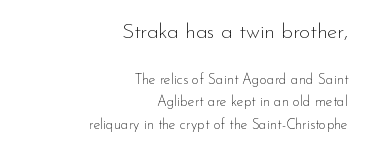
The image shows 21 px text type, upright; set right-aligned, normal line spacing (1.61x), normal letter spacing, not underlined; the first (top) block is 1.5x larger.
